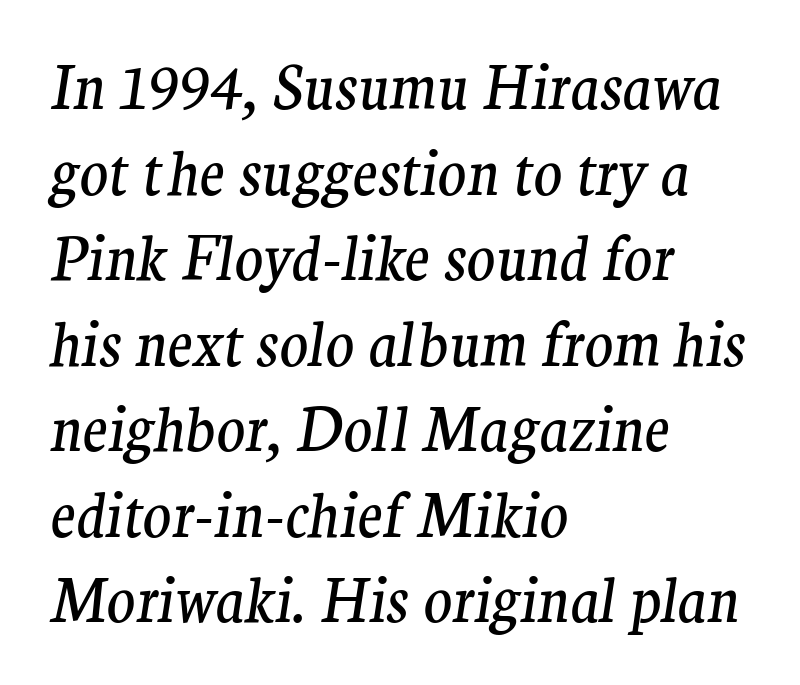
The image shows 59 px regular-weight serif type, italic (leaning right); set left-aligned, normal line spacing (1.45x), normal letter spacing, not underlined; medium stroke contrast and a medium x-height.
